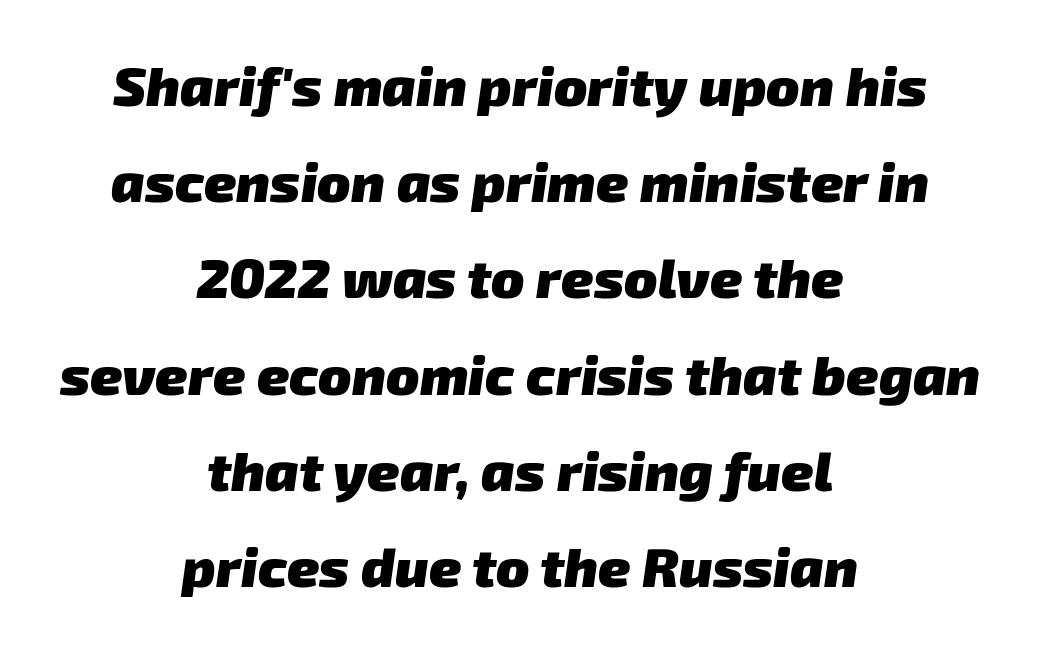
{"serif": "no", "bold": "yes", "weight": "heavy", "width": "normal", "stroke_contrast": "low", "x_height": "medium", "monospaced": "no", "underline": "no", "align": "center", "line_spacing_ratio": 1.75, "letter_spacing": "normal", "letter_spacing_em": 0.0, "glyph_px": 55}
